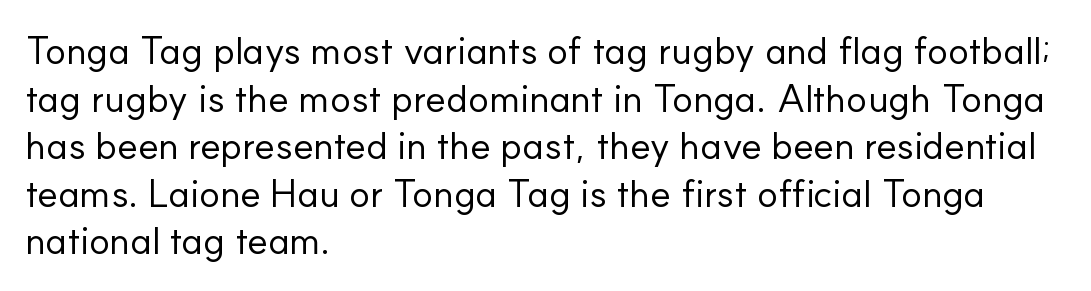
The image shows 39 px regular-weight sans-serif type, upright; set left-aligned, line spacing 1.22x, normal letter spacing, not underlined; low stroke contrast and a small x-height.
